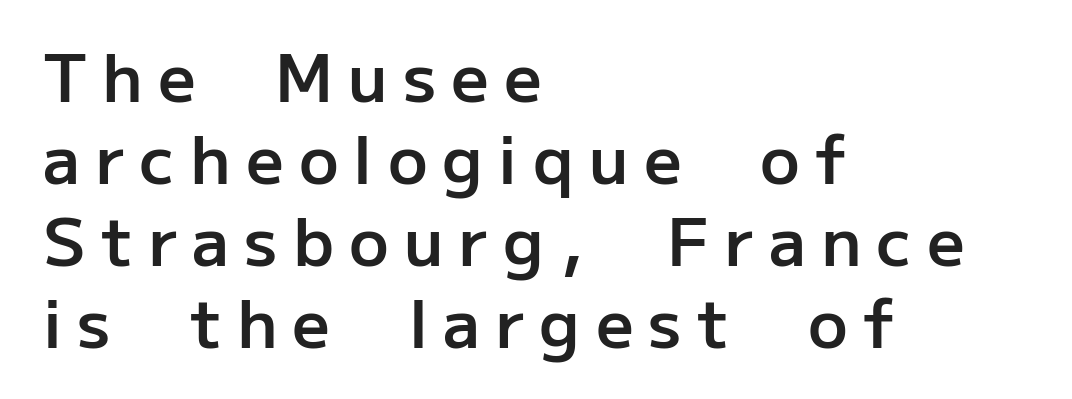
Q: Is the text bold? A: Semi-bold.
Q: Is the text italic (slanted)? A: No, it is upright.
Q: Is the typeface a serif or a sans-serif typeface? A: Sans-serif.
Q: Is the text underlined? A: No.
Q: How is the paragraph aligned? A: Left-aligned.
Q: Is the spacing between letters normal or unusually wide? A: Unusually wide.
Q: Width (condensed, normal, or wide)? A: Normal.
Q: Stroke contrast? A: Low.
Q: x-height? A: Medium.
Q: Monospaced? A: No.
